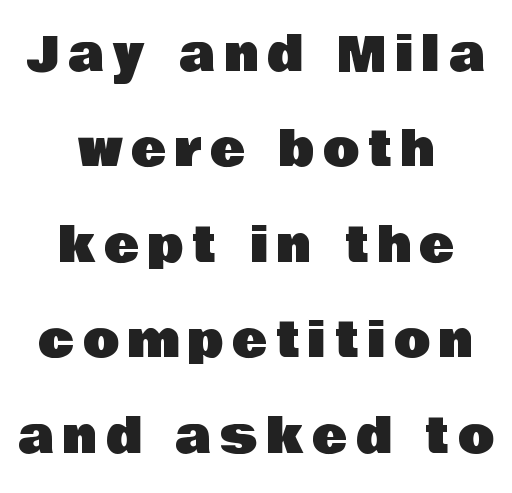
Anything drawn beneath the words? Only blank space. The lettering stays uniformly vertical, giving the passage a roman look. The passage shown is typed in a proportional face where columns would drift. In terms of leading, this rendering errs on the spacious side. Layout note: lines centered. What kind of face is this? One without serifs — a sans.
